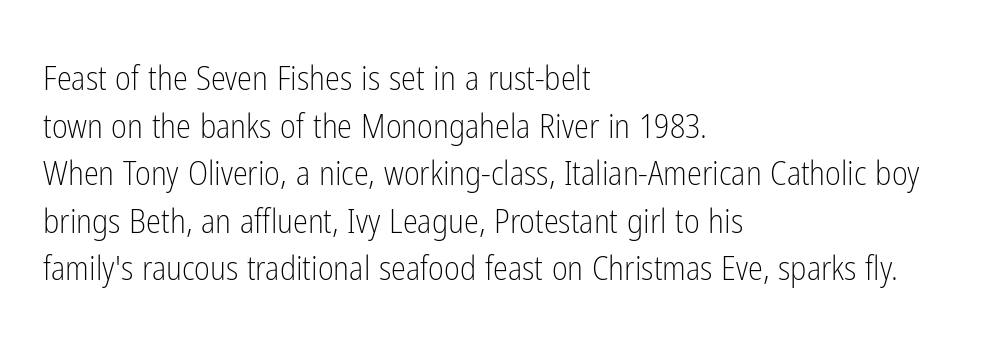
Q: Is the text bold? A: No.
Q: Is the text italic (slanted)? A: No, it is upright.
Q: Is the typeface a serif or a sans-serif typeface? A: Sans-serif.
Q: Is the text underlined? A: No.
Q: How is the paragraph aligned? A: Left-aligned.
Q: Is the spacing between letters normal or unusually wide? A: Normal.
Q: Is the spacing between lines tight, normal or loose? A: Normal.
Q: Width (condensed, normal, or wide)? A: Condensed.
Q: Stroke contrast? A: Low.
Q: x-height? A: Medium.
Q: Monospaced? A: No.
